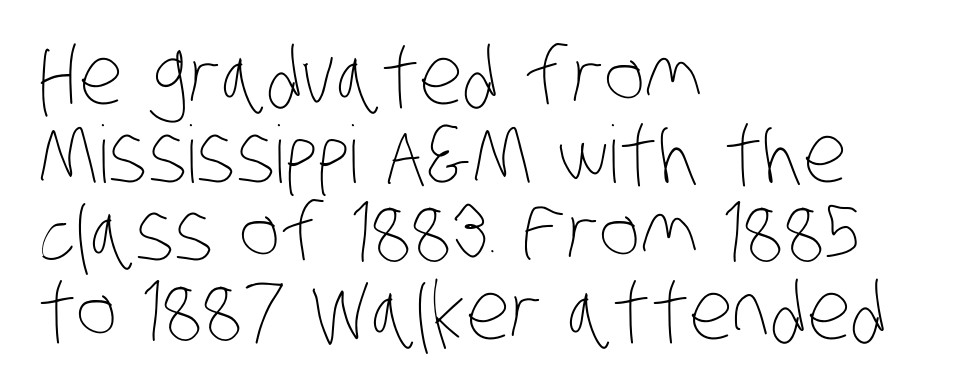
The image shows 79 px thin, condensed type; set left-aligned, tight line spacing (0.99x), normal letter spacing, not underlined; low stroke contrast and a large x-height.
